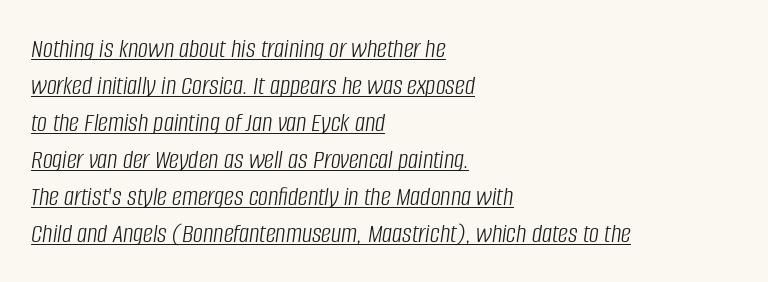
The weight would be labelled regular, book, light, or lighter still. The gaps between neighbouring characters are ordinary and unremarkable. Notice how a bar underscores the lettering throughout. Tall strokes in this sample are angled rather than plumb. Think of a printed novel: that variable character pitch is what you see here. Line spacing here is normal.
